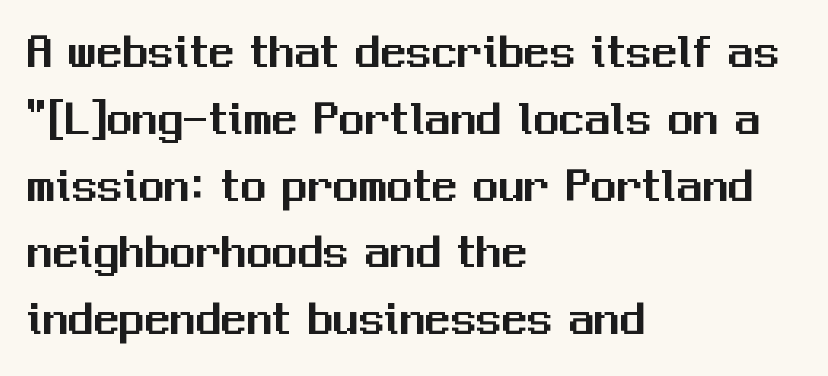
Notice how the passage keeps a crisp vertical edge on the left only. Underline: absent. A sans-serif font was chosen for this passage. The passage shown is typed in a proportional face where columns would drift. This rendering leaves character spacing at its baseline value. You can tell it's not italic because the verticals are truly vertical.
